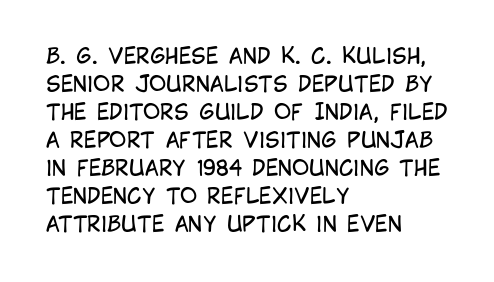
The image shows 21 px text type, upright; set left-aligned, normal line spacing (1.33x), normal letter spacing, not underlined.
